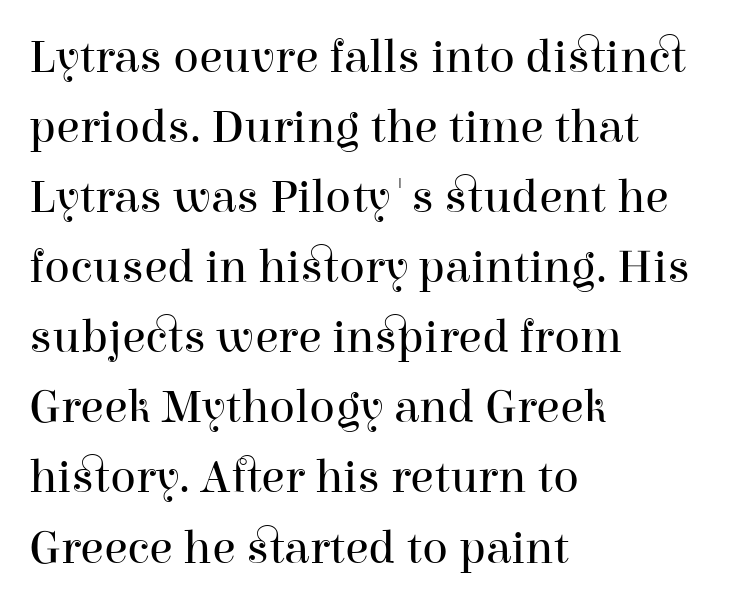
Honestly, the letter spacing is just normal — you wouldn't notice it. Stems here are at most as thick as an everyday book face. A student would call this left alignment; a typographer would say flush left, rag right. A roman cut, with each character standing at attention. The words here are not underlined. The rows are spaced the way most documents space them.
